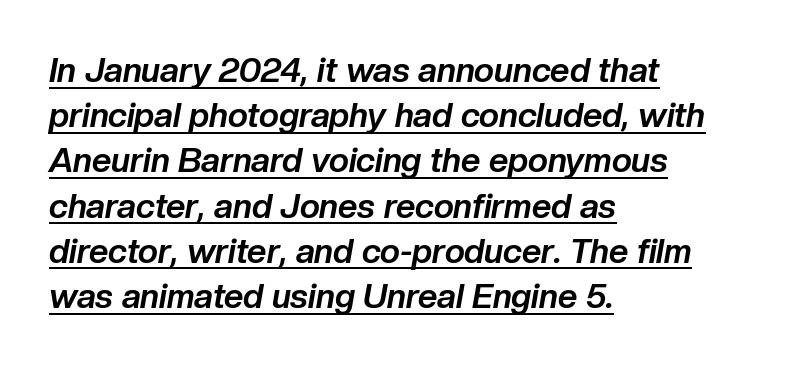
Q: Is the text bold? A: Yes.
Q: Is the text italic (slanted)? A: Yes, it leans right by about 10 degrees.
Q: Is the text underlined? A: Yes.
Q: How is the paragraph aligned? A: Left-aligned.
Q: Is the spacing between letters normal or unusually wide? A: Normal.
Q: Is the spacing between lines tight, normal or loose? A: Normal.
Q: Width (condensed, normal, or wide)? A: Normal.
Q: Stroke contrast? A: Low.
Q: x-height? A: Medium.
Q: Monospaced? A: No.
